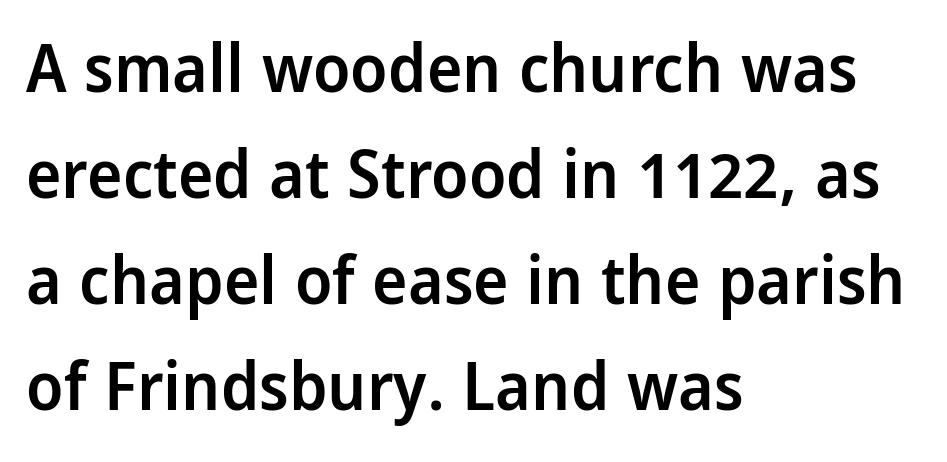
The image shows 67 px semibold, condensed sans-serif type, upright; set left-aligned, normal line spacing (1.58x), normal letter spacing, not underlined; low stroke contrast and a large x-height.
